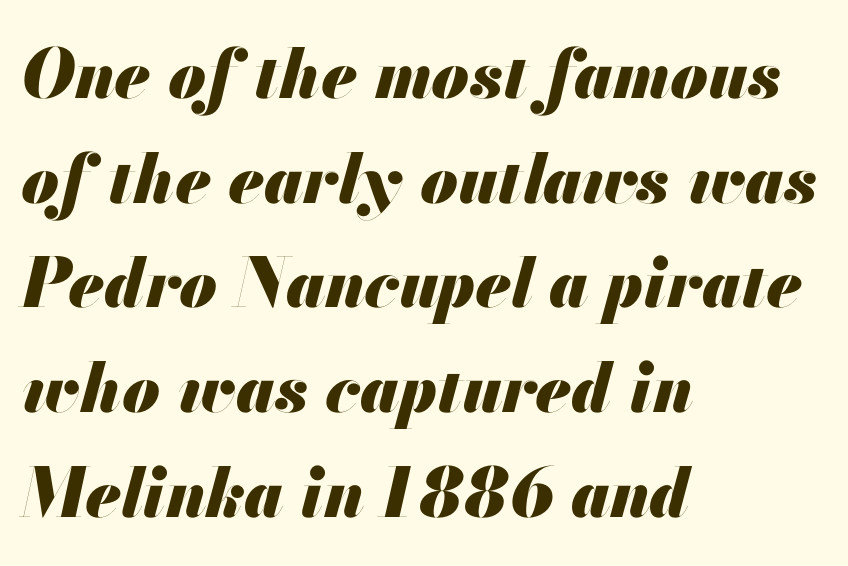
The image shows 68 px heavy type, italic (leaning right); set left-aligned, normal line spacing (1.54x), normal letter spacing, not underlined; medium stroke contrast and a small x-height.
